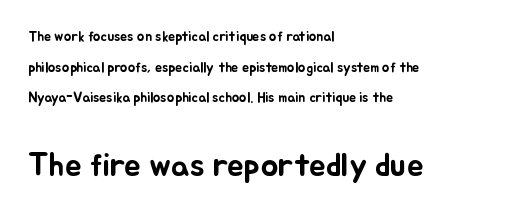
In terms of posture, this sample is upright. Left-aligned paragraph, ragged on the right. Just letters on the line, the space beneath them empty. The designer dialed line spacing up above the default. No extra tracking has been applied to these lines. Scale increases going downward across the two blocks.
